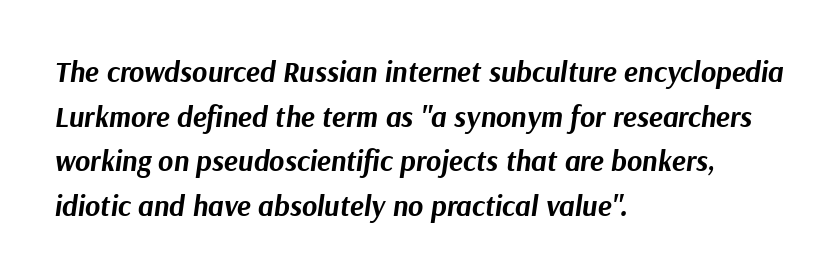
{"italic": "yes", "lean": "right", "slant_degrees": 9, "bold": "yes", "weight": "bold", "width": "normal", "stroke_contrast": "medium", "x_height": "medium", "monospaced": "no", "underline": "no", "align": "left", "line_spacing": "normal", "line_spacing_ratio": 1.54, "letter_spacing": "normal", "letter_spacing_em": 0.0, "glyph_px": 29}
